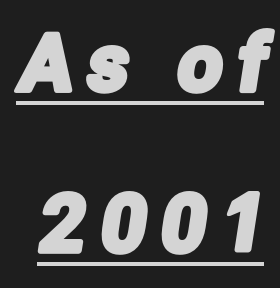
The image shows 78 px condensed sans-serif type; set loose line spacing (2.06x), unusually wide letter spacing (+0.2 em), underlined; low stroke contrast and a medium x-height.
